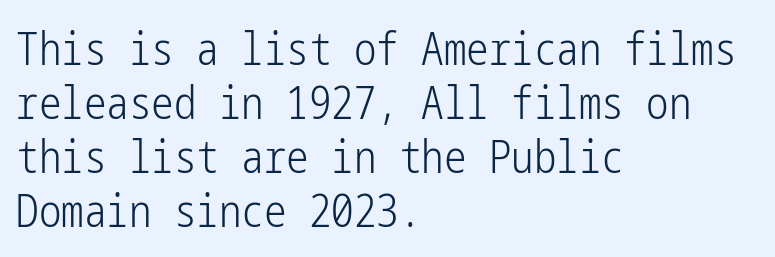
The image shows 45 px light, condensed sans-serif type, upright; set left-aligned, line spacing 1.2x, normal letter spacing, not underlined; low stroke contrast and a medium x-height.
